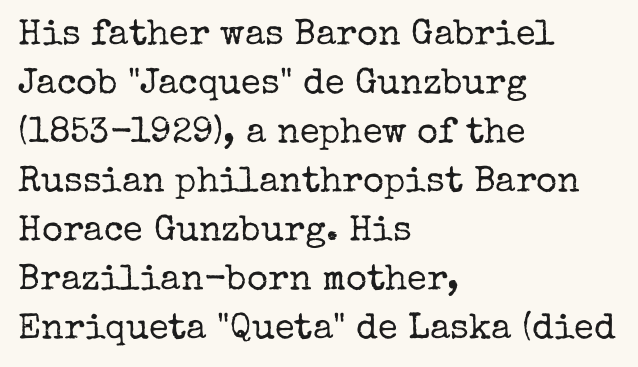
The image shows 36 px regular-weight serif type, upright; set left-aligned, normal line spacing (1.36x), normal letter spacing, not underlined; low stroke contrast and a medium x-height.
